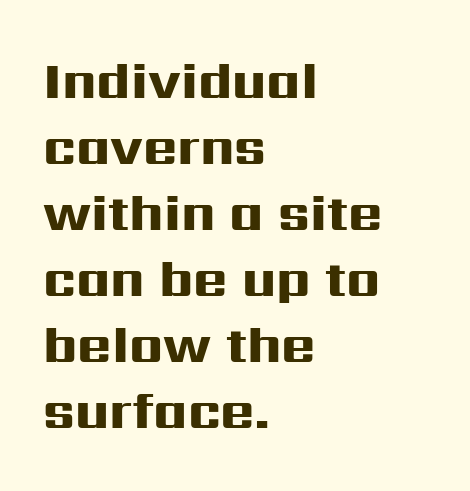
{"serif": "no", "italic": "no", "bold": "yes", "weight": "heavy", "width": "wide", "stroke_contrast": "high", "x_height": "medium", "monospaced": "no", "underline": "no", "align": "left", "line_spacing": "normal", "line_spacing_ratio": 1.27, "letter_spacing": "normal", "letter_spacing_em": 0.0, "glyph_px": 52}
